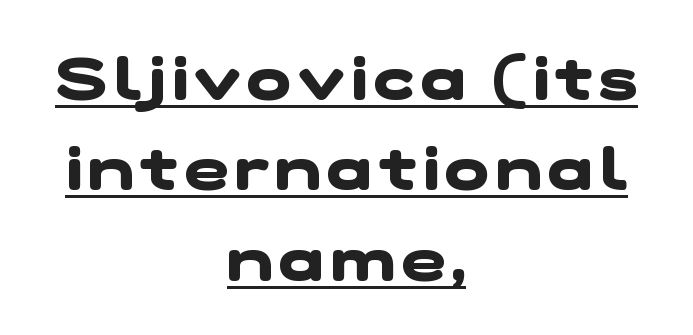
{"serif": "no", "bold": "yes", "weight": "heavy", "width": "wide", "stroke_contrast": "low", "x_height": "medium", "monospaced": "no", "underline": "yes", "align": "center", "line_spacing": "normal", "line_spacing_ratio": 1.53, "glyph_px": 59}
